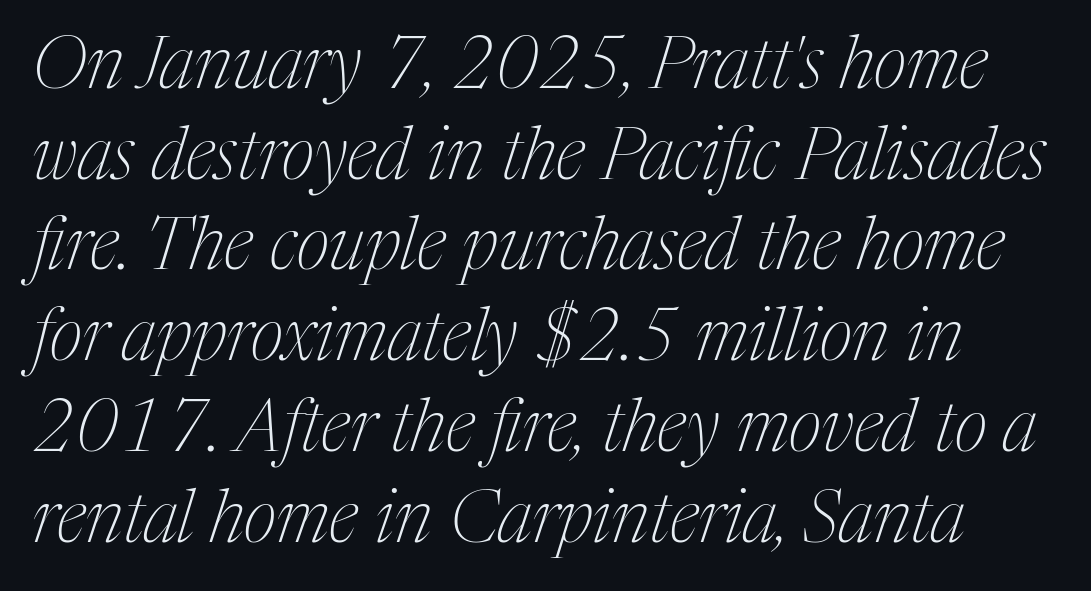
Q: Is the text bold? A: No.
Q: Is the text italic (slanted)? A: Yes, it leans right by about 17 degrees.
Q: Is the typeface a serif or a sans-serif typeface? A: Serif.
Q: Is the text underlined? A: No.
Q: Is the spacing between letters normal or unusually wide? A: Normal.
Q: Is the spacing between lines tight, normal or loose? A: Normal.
Q: Width (condensed, normal, or wide)? A: Condensed.
Q: Stroke contrast? A: Medium.
Q: x-height? A: Medium.
Q: Monospaced? A: No.
